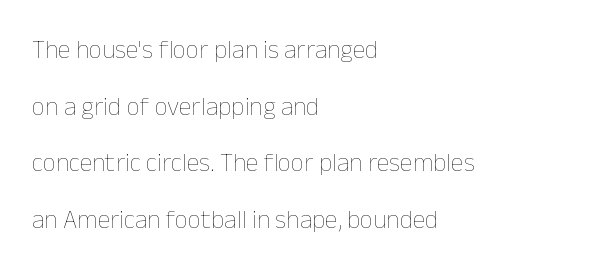
Q: Is the text bold? A: No.
Q: Is the text italic (slanted)? A: No, it is upright.
Q: Is the text underlined? A: No.
Q: How is the paragraph aligned? A: Left-aligned.
Q: Is the spacing between letters normal or unusually wide? A: Normal.
Q: Is the spacing between lines tight, normal or loose? A: Loose.
